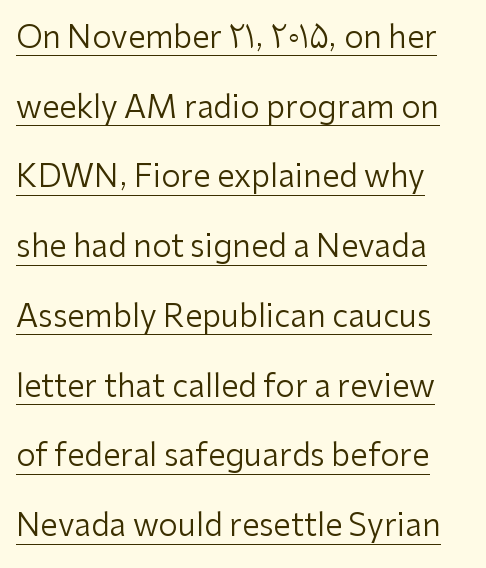
The image shows 31 px regular-weight sans-serif type, upright; set loose line spacing (2.25x), normal letter spacing, underlined; low stroke contrast and a medium x-height.
